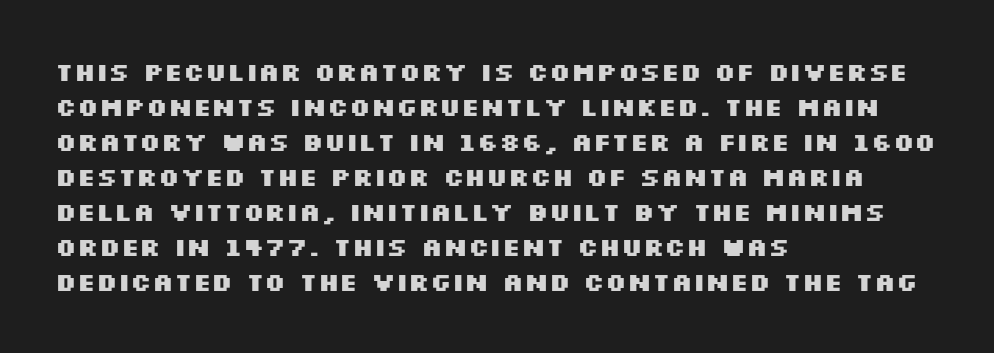
The image shows 25 px bold type, upright; set left-aligned, normal line spacing (1.4x), normal letter spacing, not underlined.
